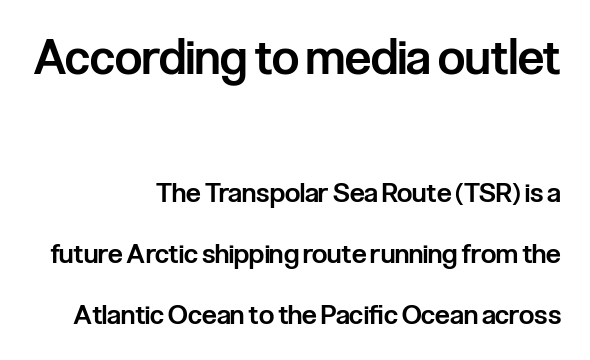
The image shows 48 px semibold, condensed sans-serif type, upright; set right-aligned, loose line spacing (2.26x), normal letter spacing, not underlined; the first (top) block is 1.78x larger; low stroke contrast and a medium x-height.
